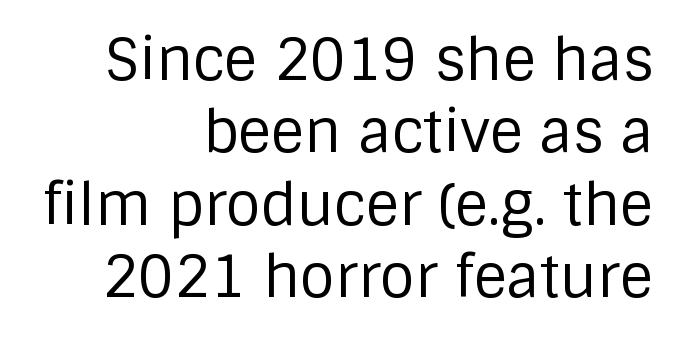
No word sits above an underline. The axis of the letterforms is exactly vertical. The passage shown is typed in a proportional face where columns would drift. Casual observation: everything's shoved over to the right.
